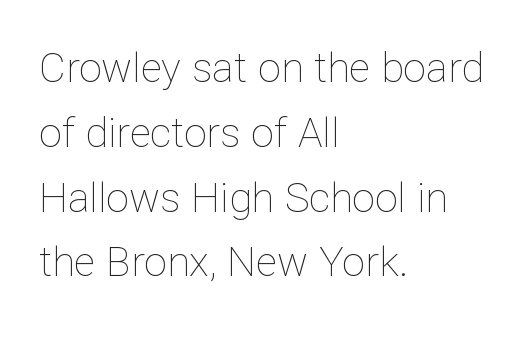
Q: Is the text bold? A: No.
Q: Is the text italic (slanted)? A: No, it is upright.
Q: Is the text underlined? A: No.
Q: How is the paragraph aligned? A: Left-aligned.
Q: Is the spacing between letters normal or unusually wide? A: Normal.
Q: Is the spacing between lines tight, normal or loose? A: Normal.
Q: Width (condensed, normal, or wide)? A: Normal.
Q: Stroke contrast? A: Low.
Q: x-height? A: Medium.
Q: Monospaced? A: No.
